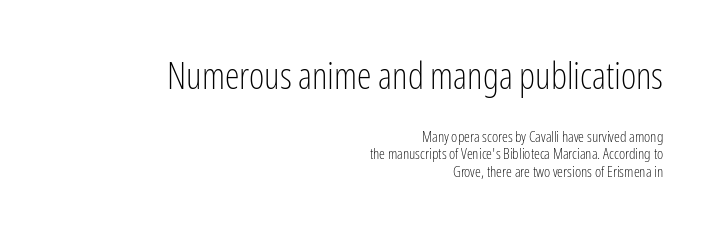
Q: Is the text bold? A: No.
Q: Is the text italic (slanted)? A: No, it is upright.
Q: Is the typeface a serif or a sans-serif typeface? A: Sans-serif.
Q: Is the text underlined? A: No.
Q: How is the paragraph aligned? A: Right-aligned.
Q: Is the spacing between letters normal or unusually wide? A: Normal.
Q: Which block of text is set in a larger size, the first (top) or the second (bottom)? A: The first (top) one.
Q: Width (condensed, normal, or wide)? A: Condensed.
Q: Stroke contrast? A: Low.
Q: x-height? A: Medium.
Q: Monospaced? A: No.
